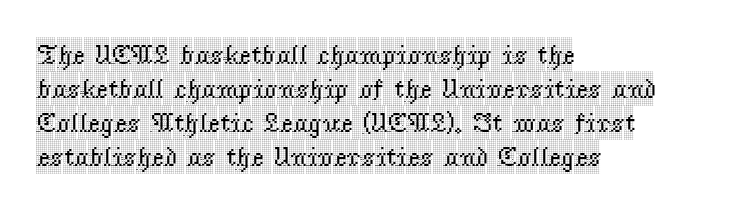
{"italic": "no", "underline": "no", "align": "left", "line_spacing": "normal", "line_spacing_ratio": 1.26, "letter_spacing": "normal", "letter_spacing_em": 0.0, "glyph_px": 27}
